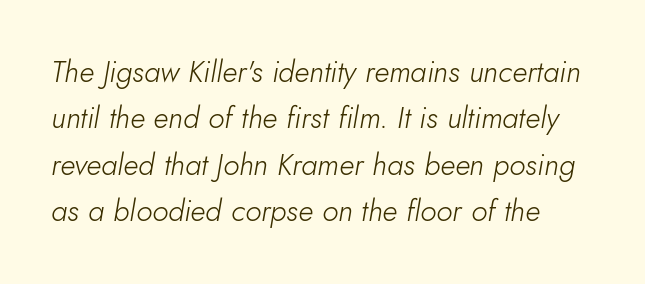
Q: Is the text bold? A: No.
Q: Is the text italic (slanted)? A: Yes, it leans right by about 10 degrees.
Q: Is the text underlined? A: No.
Q: Is the spacing between letters normal or unusually wide? A: Normal.
Q: Is the spacing between lines tight, normal or loose? A: Normal.
Q: Width (condensed, normal, or wide)? A: Normal.
Q: Stroke contrast? A: Low.
Q: x-height? A: Small.
Q: Monospaced? A: No.
